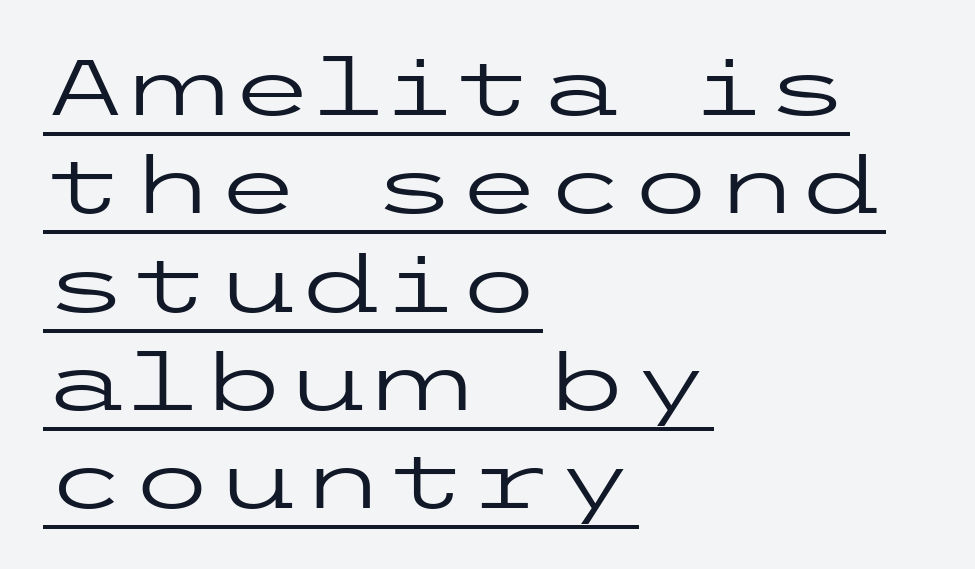
{"serif": "no", "italic": "no", "bold": "no", "weight": "regular", "width": "wide", "stroke_contrast": "low", "x_height": "medium", "underline": "yes", "align": "left", "line_spacing": "normal", "line_spacing_ratio": 1.26, "letter_spacing": "normal", "letter_spacing_em": 0.0, "glyph_px": 78}
